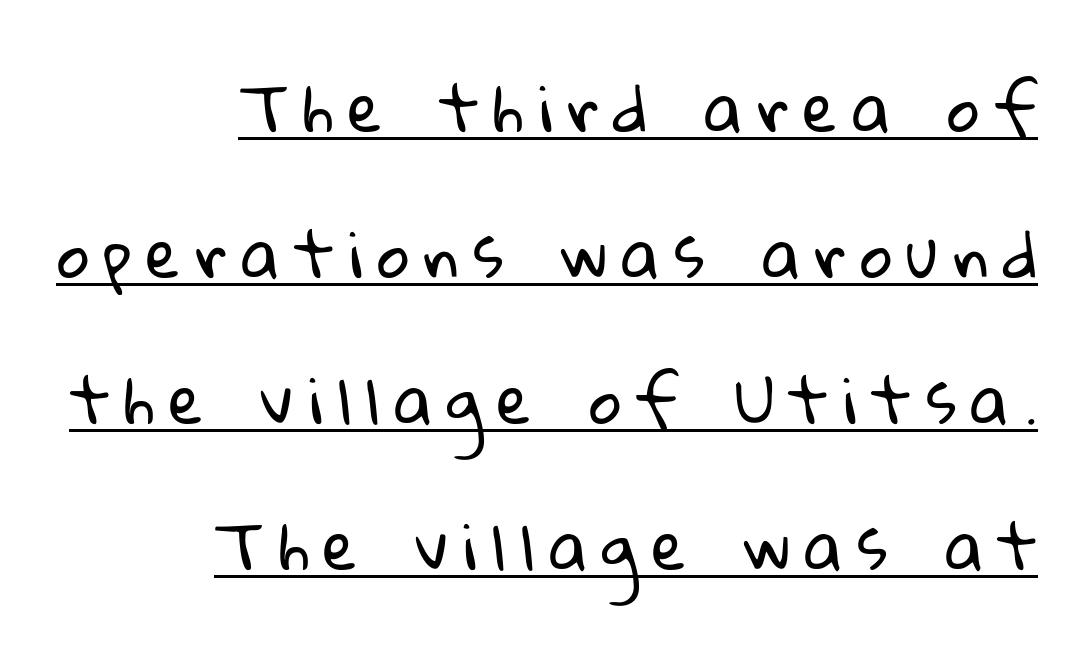
Is this a fixed-width face? No — the glyphs have proportional, varying widths. Right-aligned paragraph, ragged on the left. The font family rendered here belongs to the sans-serif group. The space between consecutive lines is lavish. No chunkiness to these letters — they're not bold.
